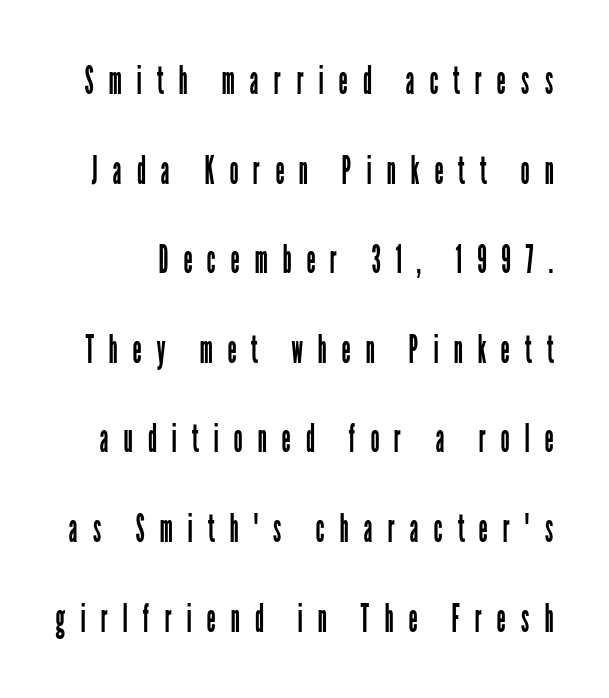
{"serif": "no", "italic": "no", "bold": "no", "weight": "regular", "width": "condensed", "stroke_contrast": "low", "x_height": "medium", "monospaced": "no", "underline": "no", "line_spacing": "loose", "line_spacing_ratio": 2.24, "letter_spacing": "wide", "letter_spacing_em": 0.37, "glyph_px": 40}
